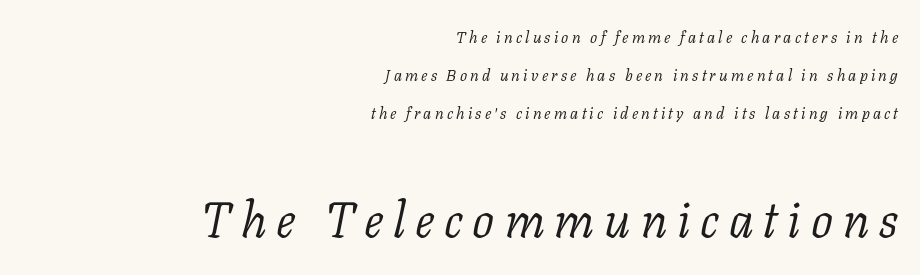
The vertical gap from one line to the next is large. You get the small type first, then a jump to larger type. Little horizontal feet cap the strokes, marking this as serif type. Just letters on the line, the space beneath them empty. Does the copy run flush right? Yes — the right margin is perfectly even.
